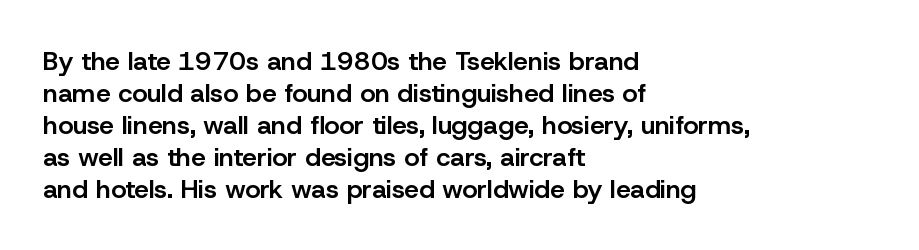
Q: Is the text bold? A: Semi-bold.
Q: Is the text italic (slanted)? A: No, it is upright.
Q: Is the text underlined? A: No.
Q: How is the paragraph aligned? A: Left-aligned.
Q: Is the spacing between letters normal or unusually wide? A: Normal.
